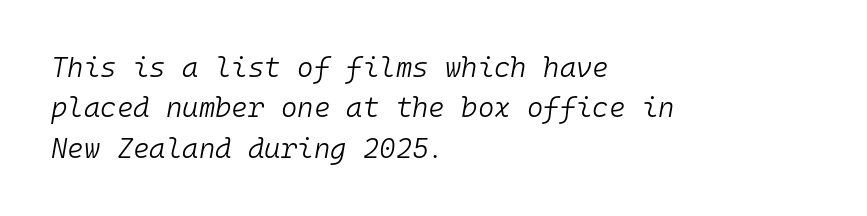
{"italic": "yes", "lean": "right", "slant_degrees": 10, "bold": "no", "weight": "light", "width": "normal", "stroke_contrast": "low", "x_height": "medium", "monospaced": "yes", "underline": "no", "align": "left", "line_spacing": "normal", "line_spacing_ratio": 1.44, "letter_spacing": "normal", "letter_spacing_em": 0.0, "glyph_px": 28}
